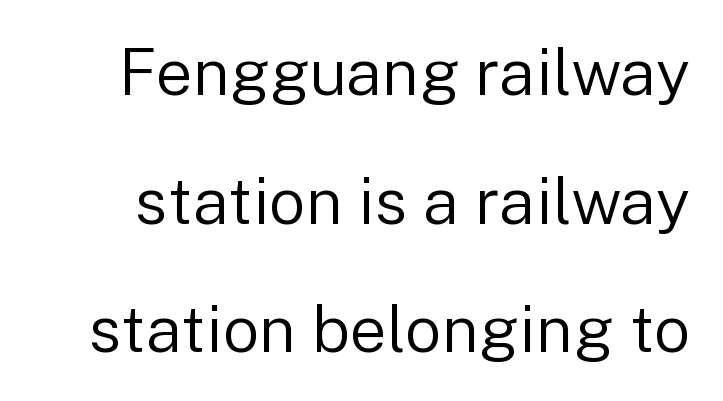
{"serif": "no", "italic": "no", "bold": "no", "weight": "regular", "width": "normal", "stroke_contrast": "low", "x_height": "medium", "monospaced": "no", "underline": "no", "line_spacing": "loose", "line_spacing_ratio": 1.98, "letter_spacing": "normal", "letter_spacing_em": 0.0, "glyph_px": 65}
